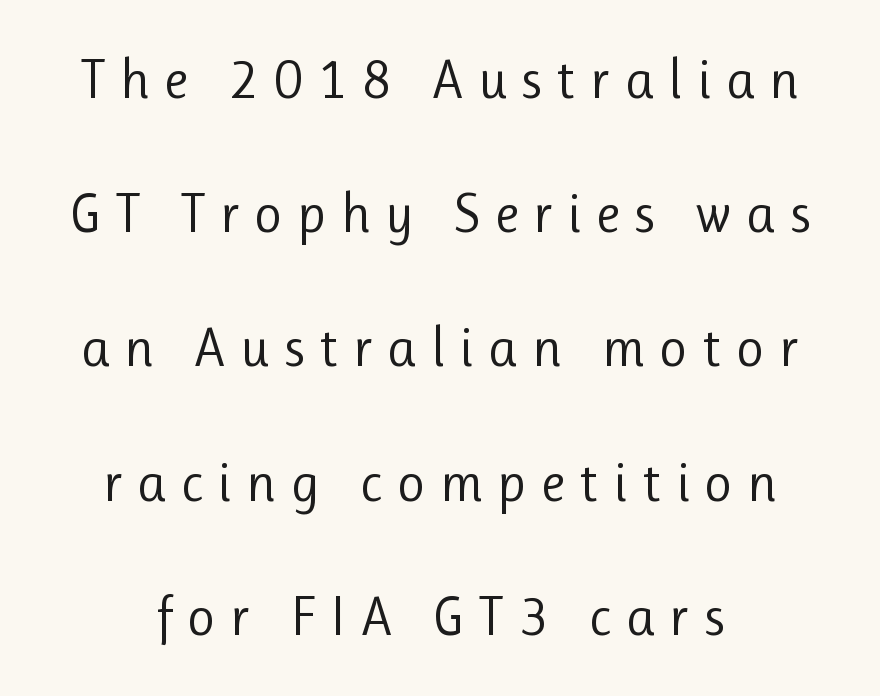
Q: Is the text bold? A: No.
Q: Is the text italic (slanted)? A: No, it is upright.
Q: Is the typeface a serif or a sans-serif typeface? A: Sans-serif.
Q: Is the text underlined? A: No.
Q: Is the spacing between letters normal or unusually wide? A: Unusually wide.
Q: Is the spacing between lines tight, normal or loose? A: Loose.
Q: Width (condensed, normal, or wide)? A: Normal.
Q: Stroke contrast? A: Low.
Q: x-height? A: Medium.
Q: Monospaced? A: No.
